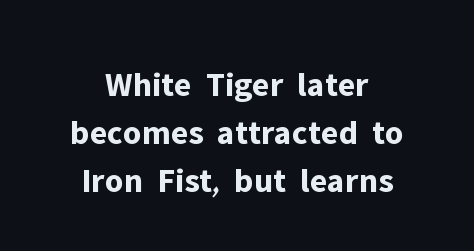
{"serif": "no", "italic": "no", "bold": "yes", "weight": "bold", "width": "normal", "stroke_contrast": "low", "x_height": "medium", "monospaced": "no", "underline": "no", "align": "center", "line_spacing": "normal", "line_spacing_ratio": 1.37, "letter_spacing": "normal", "letter_spacing_em": 0.0, "glyph_px": 35}
